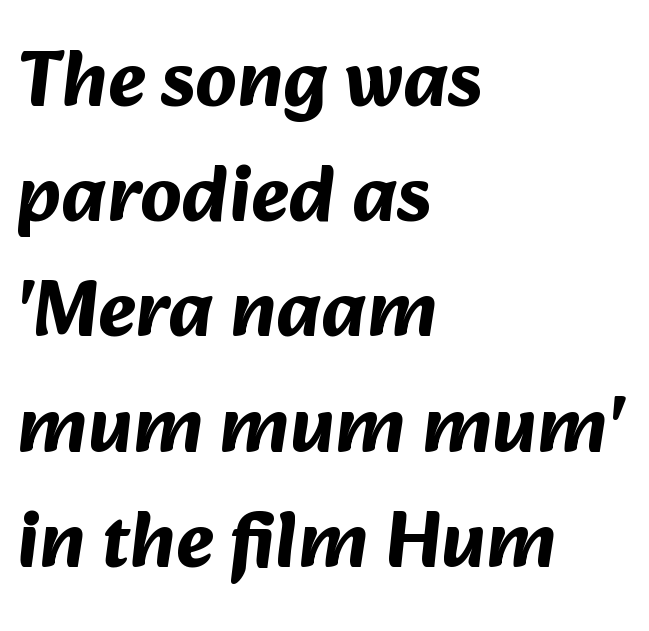
The passage shown has conventional tracking throughout. The space beneath each line is pristine and unruled. The lines sit at an ordinary, default distance from one another. Is this a fixed-width face? No — the glyphs have proportional, varying widths. Its strokes are broad and dark, the hallmark of bold type. Typeset ragged right — the left edge is the straight one.
